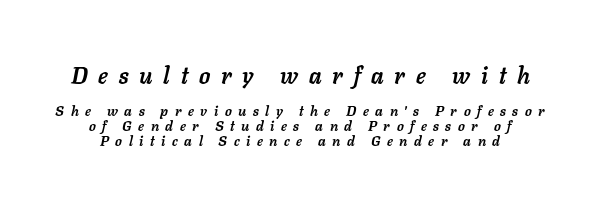
Observe the wide spacing: letters keep a clear distance from each other. These lines huddle together more closely than default settings would place them. Block one is the big one; block two sits smaller underneath. What weight is shown? A full bold with thick strokes. The space beneath each line is pristine and unruled. Yep, that's italic — everything's leaning.
